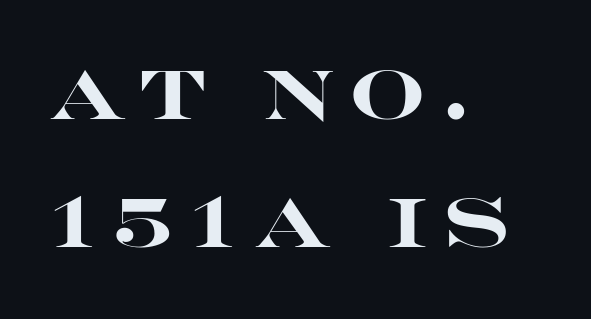
{"italic": "no", "bold": "yes", "weight": "heavy", "width": "wide", "stroke_contrast": "high", "x_height": "large", "monospaced": "no", "underline": "no", "align": "left", "line_spacing_ratio": 1.88, "letter_spacing": "wide", "letter_spacing_em": 0.21, "glyph_px": 68}
